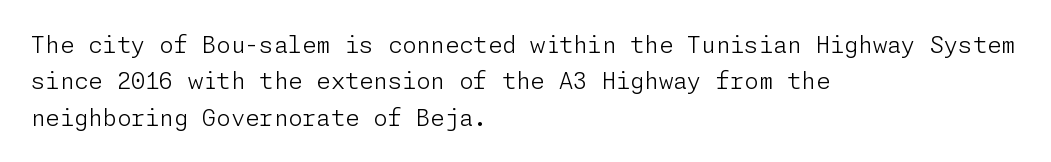
Compared with typical paragraphs, the rows here are spaced about the same. The letterforms sit at book weight or below. Ascenders rise straight up at ninety degrees. The lines are quadded left. Check the space under the baseline: it is left empty. Tracking value appears to be zero — textbook default spacing.
